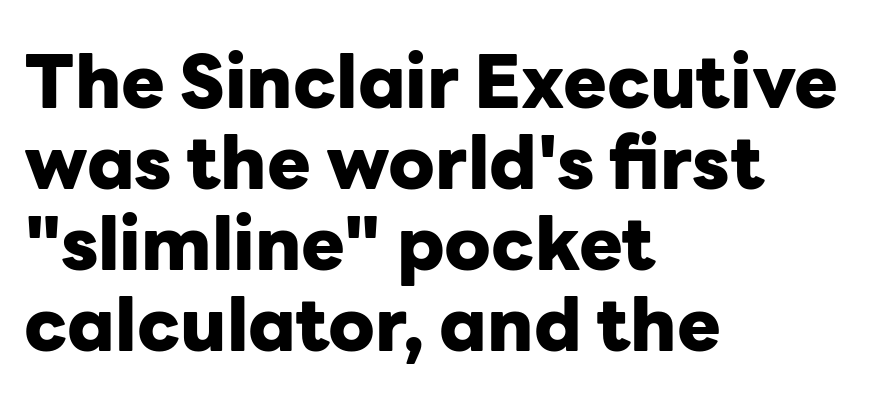
{"serif": "no", "italic": "no", "bold": "yes", "weight": "heavy", "width": "normal", "stroke_contrast": "low", "x_height": "medium", "monospaced": "no", "underline": "no", "align": "left", "line_spacing": "tight", "line_spacing_ratio": 1.11, "letter_spacing": "normal", "letter_spacing_em": 0.0, "glyph_px": 73}
